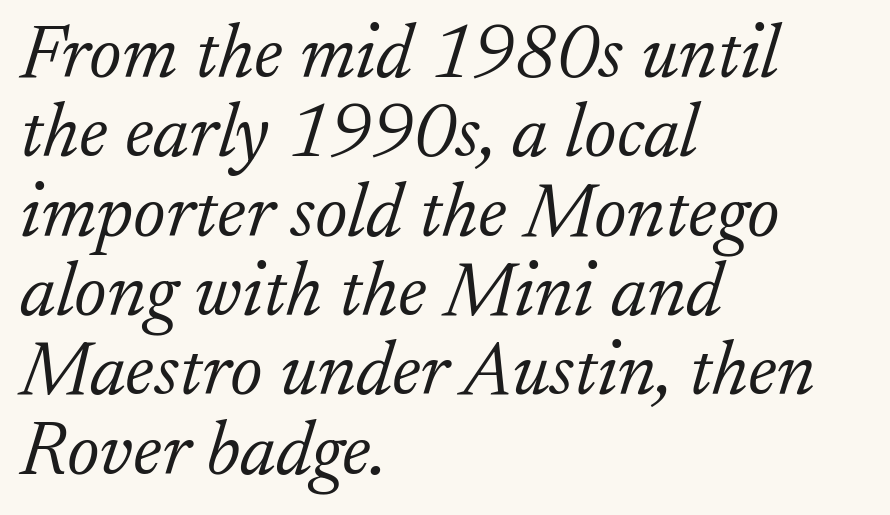
The image shows 77 px light serif type, italic (leaning right); set left-aligned, tight line spacing (1.03x), normal letter spacing, not underlined; low stroke contrast and a small x-height.
